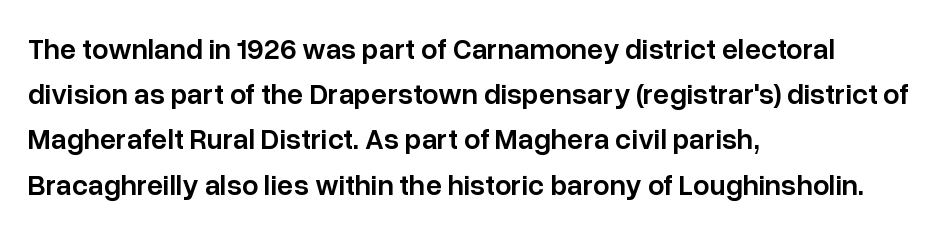
The image shows 29 px semibold sans-serif type, upright; set left-aligned, normal line spacing (1.56x), normal letter spacing, not underlined; low stroke contrast and a medium x-height.
